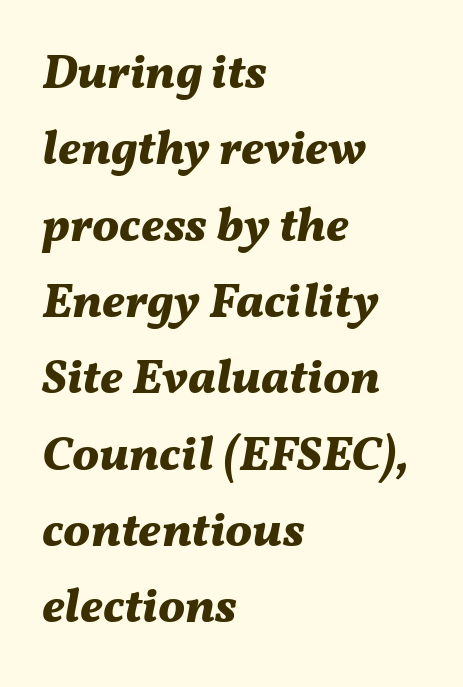
Q: Is the text bold? A: Yes.
Q: Is the text italic (slanted)? A: Yes, it leans right by about 11 degrees.
Q: Is the text underlined? A: No.
Q: How is the paragraph aligned? A: Left-aligned.
Q: Is the spacing between letters normal or unusually wide? A: Normal.
Q: Is the spacing between lines tight, normal or loose? A: Normal.
Q: Width (condensed, normal, or wide)? A: Normal.
Q: Stroke contrast? A: Medium.
Q: x-height? A: Medium.
Q: Monospaced? A: No.
